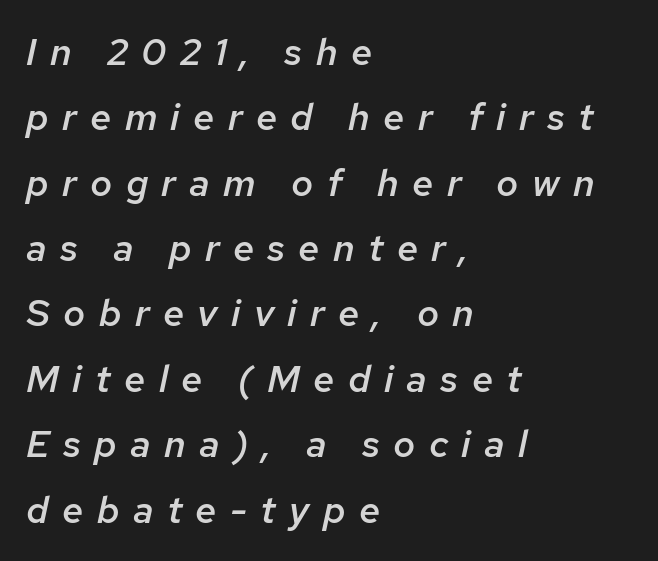
{"italic": "yes", "lean": "right", "slant_degrees": 12, "bold": "semi", "weight": "semibold", "width": "normal", "stroke_contrast": "low", "x_height": "medium", "monospaced": "no", "underline": "no", "align": "left", "line_spacing_ratio": 1.72, "letter_spacing": "wide", "letter_spacing_em": 0.35, "glyph_px": 38}
